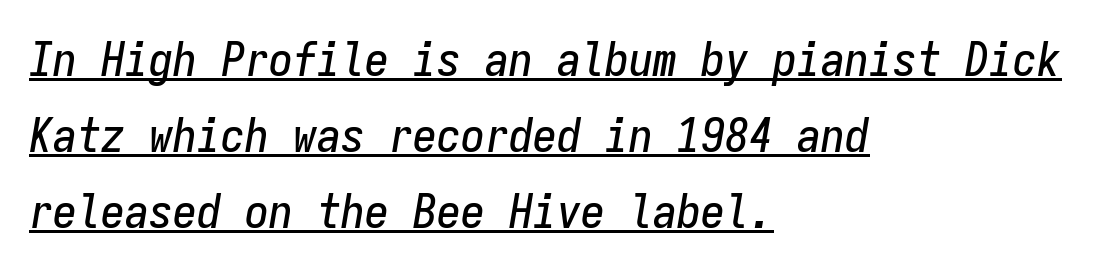
Q: Is the text italic (slanted)? A: Yes, it leans right by about 9 degrees.
Q: Is the text underlined? A: Yes.
Q: How is the paragraph aligned? A: Left-aligned.
Q: Is the spacing between letters normal or unusually wide? A: Normal.
Q: Is the spacing between lines tight, normal or loose? A: Normal.
Q: Width (condensed, normal, or wide)? A: Condensed.
Q: Stroke contrast? A: Low.
Q: x-height? A: Medium.
Q: Monospaced? A: Yes.
